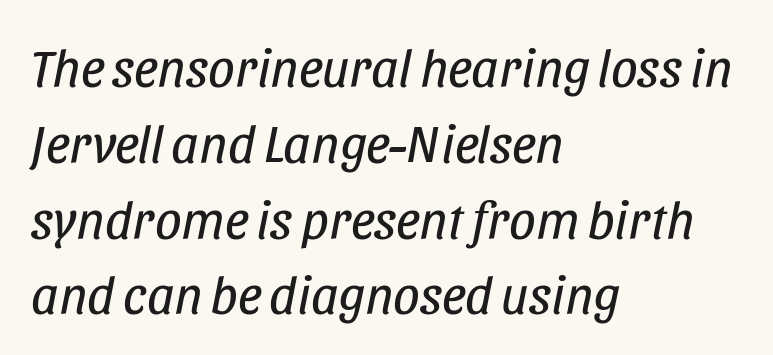
{"italic": "yes", "lean": "right", "slant_degrees": 11, "bold": "no", "weight": "regular", "width": "condensed", "stroke_contrast": "low", "x_height": "large", "monospaced": "no", "underline": "no", "align": "left", "line_spacing": "normal", "line_spacing_ratio": 1.43, "letter_spacing": "normal", "letter_spacing_em": 0.0, "glyph_px": 53}
